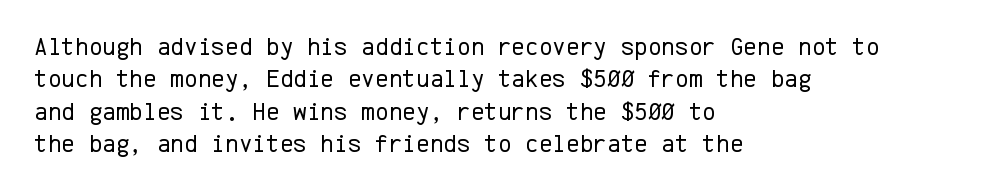
Line spacing here is normal. Nobody touched the tracking dial on this one. Quick note: underline off. Designer's note — italics off, roman on. The lines are quadded left.
